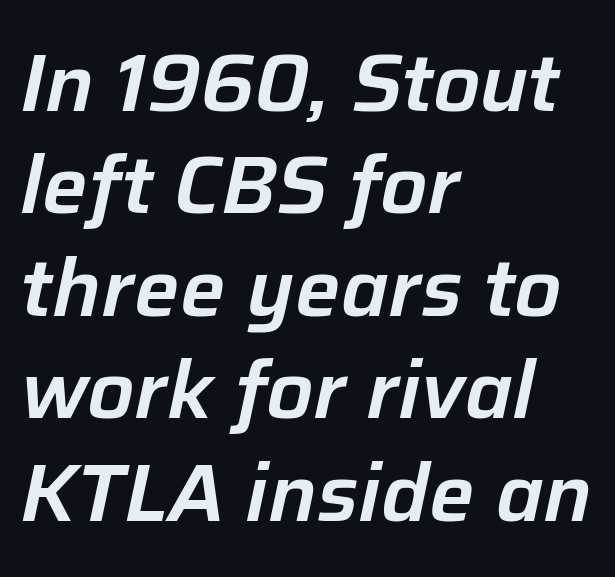
Q: Is the text italic (slanted)? A: Yes, it leans right by about 12 degrees.
Q: Is the text underlined? A: No.
Q: How is the paragraph aligned? A: Left-aligned.
Q: Is the spacing between letters normal or unusually wide? A: Normal.
Q: Is the spacing between lines tight, normal or loose? A: Normal.
Q: Width (condensed, normal, or wide)? A: Normal.
Q: Stroke contrast? A: Low.
Q: x-height? A: Medium.
Q: Monospaced? A: No.
